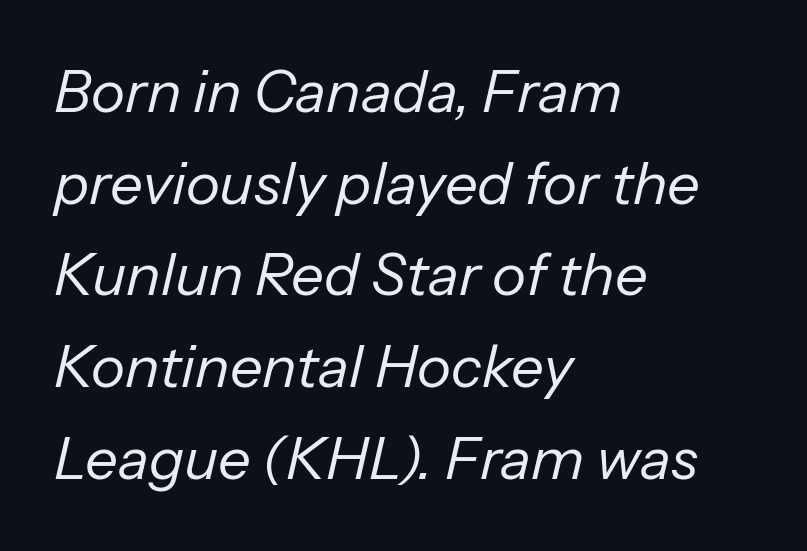
Q: Is the text bold? A: No.
Q: Is the text italic (slanted)? A: Yes, it leans right by about 13 degrees.
Q: Is the text underlined? A: No.
Q: How is the paragraph aligned? A: Left-aligned.
Q: Is the spacing between letters normal or unusually wide? A: Normal.
Q: Is the spacing between lines tight, normal or loose? A: Normal.
Q: Width (condensed, normal, or wide)? A: Normal.
Q: Stroke contrast? A: Low.
Q: x-height? A: Medium.
Q: Monospaced? A: No.
